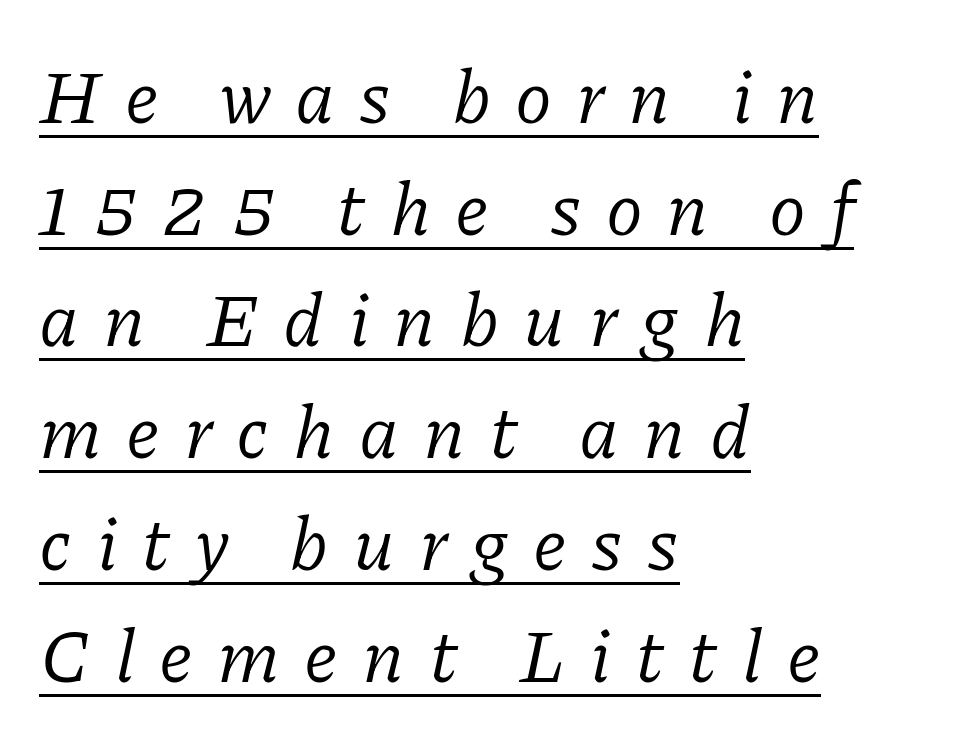
Q: Is the text bold? A: No.
Q: Is the text italic (slanted)? A: Yes, it leans right by about 11 degrees.
Q: Is the typeface a serif or a sans-serif typeface? A: Serif.
Q: Is the text underlined? A: Yes.
Q: How is the paragraph aligned? A: Left-aligned.
Q: Is the spacing between letters normal or unusually wide? A: Unusually wide.
Q: Is the spacing between lines tight, normal or loose? A: Normal.
Q: Width (condensed, normal, or wide)? A: Normal.
Q: Stroke contrast? A: Low.
Q: x-height? A: Medium.
Q: Monospaced? A: No.
